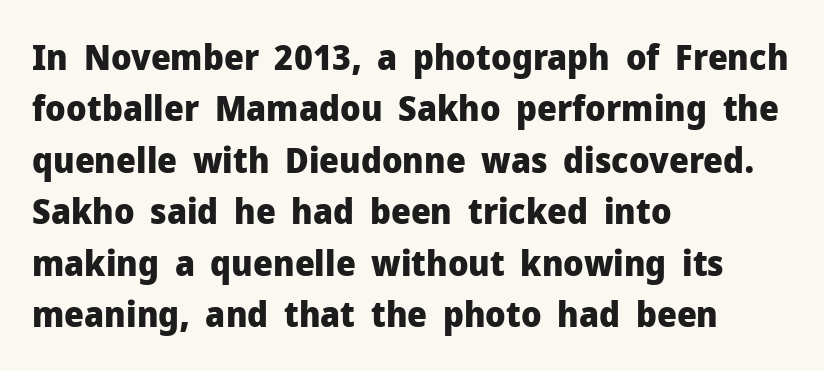
The image shows 35 px heavy sans-serif type, upright; set left-aligned, normal line spacing (1.47x), normal letter spacing, not underlined; low stroke contrast and a medium x-height.
